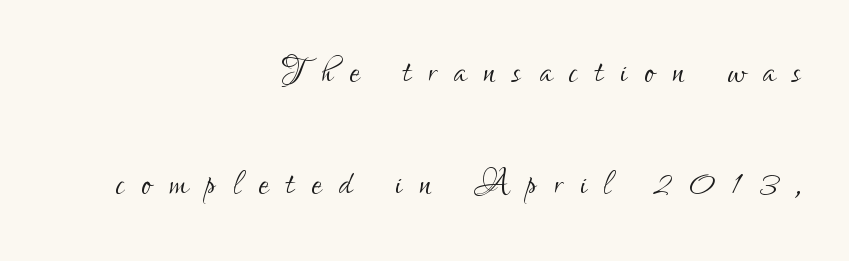
Does extra space separate the letters? Yes, quite a lot of it. Lines of text with bare space underneath. What's the leading like? Stretched, with rows far apart.
